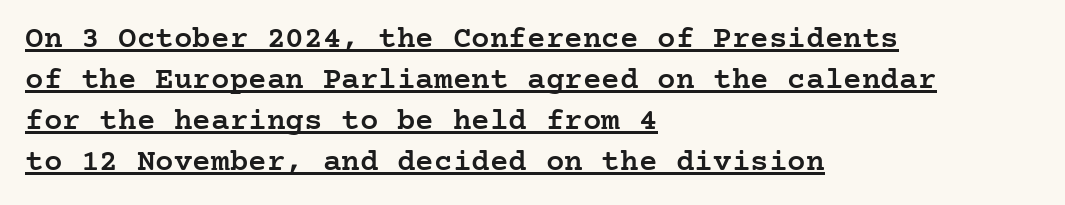
Q: Is the text bold? A: Semi-bold.
Q: Is the text italic (slanted)? A: No, it is upright.
Q: Is the typeface a serif or a sans-serif typeface? A: Serif.
Q: Is the text underlined? A: Yes.
Q: How is the paragraph aligned? A: Left-aligned.
Q: Is the spacing between letters normal or unusually wide? A: Normal.
Q: Is the spacing between lines tight, normal or loose? A: Normal.
Q: Width (condensed, normal, or wide)? A: Normal.
Q: Stroke contrast? A: Low.
Q: x-height? A: Medium.
